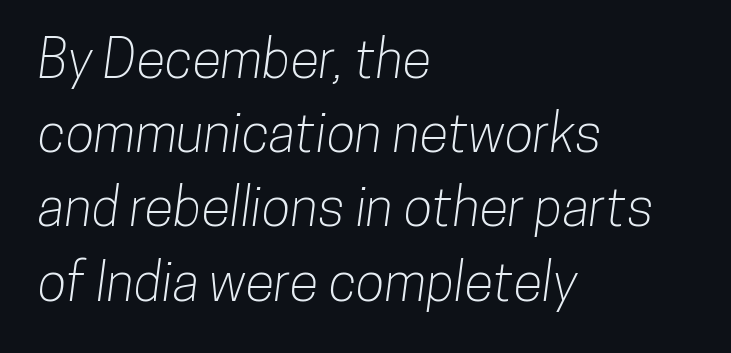
{"serif": "no", "width": "condensed", "stroke_contrast": "low", "x_height": "medium", "monospaced": "no", "underline": "no", "align": "left", "line_spacing": "normal", "line_spacing_ratio": 1.4, "letter_spacing": "normal", "letter_spacing_em": 0.0, "glyph_px": 53}
